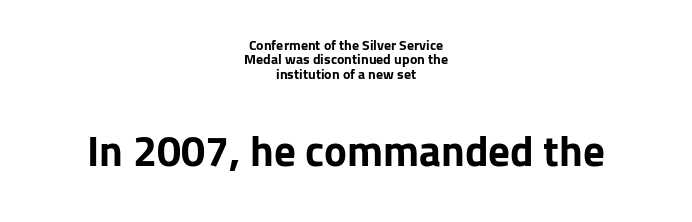
Q: Is the text bold? A: Yes.
Q: Is the text italic (slanted)? A: No, it is upright.
Q: Is the typeface a serif or a sans-serif typeface? A: Sans-serif.
Q: Is the text underlined? A: No.
Q: How is the paragraph aligned? A: Centered.
Q: Is the spacing between letters normal or unusually wide? A: Normal.
Q: Is the spacing between lines tight, normal or loose? A: Tight.
Q: Which block of text is set in a larger size, the first (top) or the second (bottom)? A: The second (bottom) one.
Q: Width (condensed, normal, or wide)? A: Normal.
Q: Stroke contrast? A: Low.
Q: x-height? A: Medium.
Q: Monospaced? A: No.
